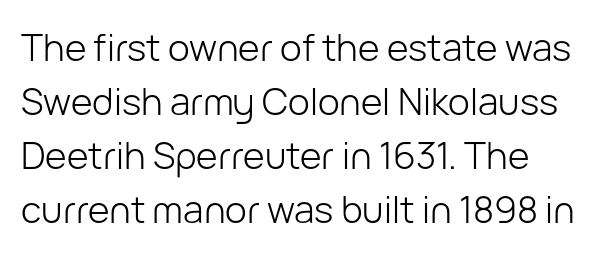
Q: Is the text bold? A: No.
Q: Is the text italic (slanted)? A: No, it is upright.
Q: Is the typeface a serif or a sans-serif typeface? A: Sans-serif.
Q: Is the text underlined? A: No.
Q: How is the paragraph aligned? A: Left-aligned.
Q: Is the spacing between letters normal or unusually wide? A: Normal.
Q: Is the spacing between lines tight, normal or loose? A: Normal.
Q: Width (condensed, normal, or wide)? A: Normal.
Q: Stroke contrast? A: Low.
Q: x-height? A: Medium.
Q: Monospaced? A: No.
